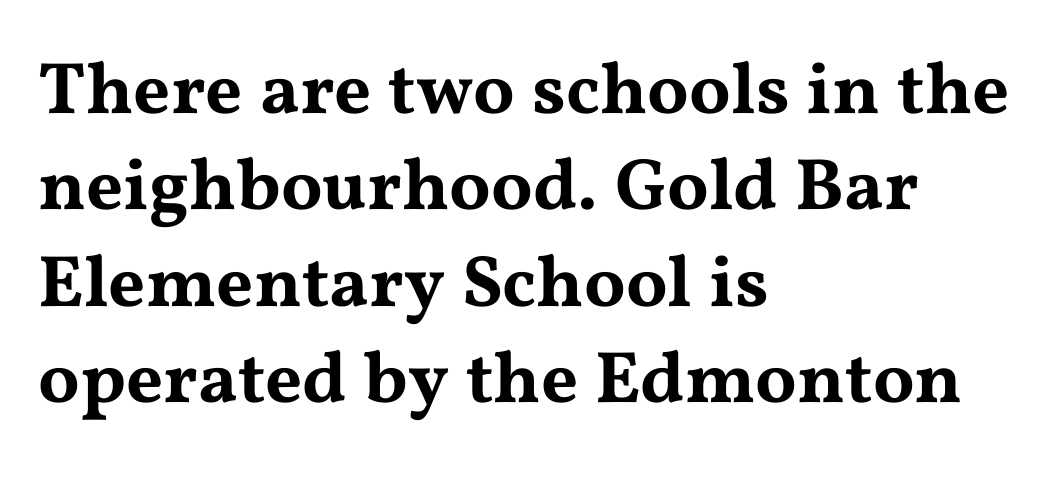
Q: Is the text italic (slanted)? A: No, it is upright.
Q: Is the typeface a serif or a sans-serif typeface? A: Serif.
Q: Is the text underlined? A: No.
Q: How is the paragraph aligned? A: Left-aligned.
Q: Is the spacing between letters normal or unusually wide? A: Normal.
Q: Is the spacing between lines tight, normal or loose? A: Normal.
Q: Width (condensed, normal, or wide)? A: Wide.
Q: Stroke contrast? A: Medium.
Q: x-height? A: Medium.
Q: Monospaced? A: No.
